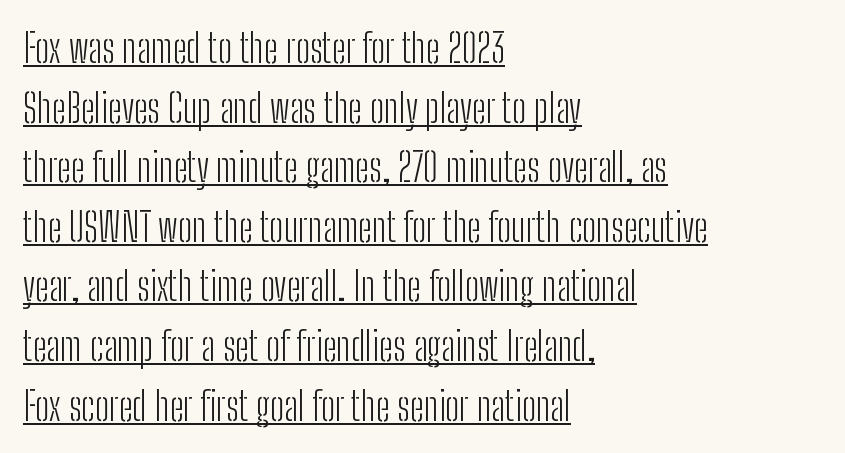
Q: Is the text bold? A: No.
Q: Is the text italic (slanted)? A: No, it is upright.
Q: Is the typeface a serif or a sans-serif typeface? A: Sans-serif.
Q: Is the text underlined? A: Yes.
Q: How is the paragraph aligned? A: Left-aligned.
Q: Is the spacing between letters normal or unusually wide? A: Normal.
Q: Is the spacing between lines tight, normal or loose? A: Normal.
Q: Width (condensed, normal, or wide)? A: Condensed.
Q: Stroke contrast? A: Low.
Q: x-height? A: Medium.
Q: Monospaced? A: No.
